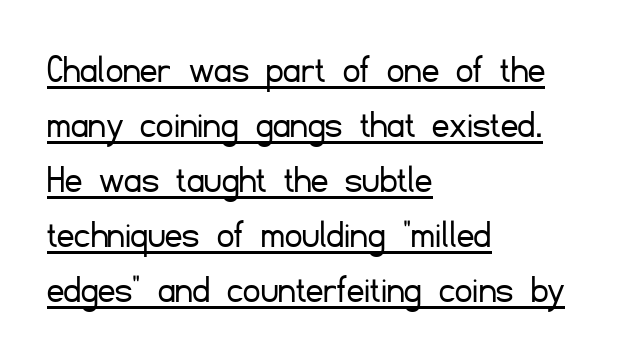
The image shows 42 px light sans-serif type, upright; set left-aligned, normal line spacing (1.31x), normal letter spacing, underlined; low stroke contrast and a small x-height.
